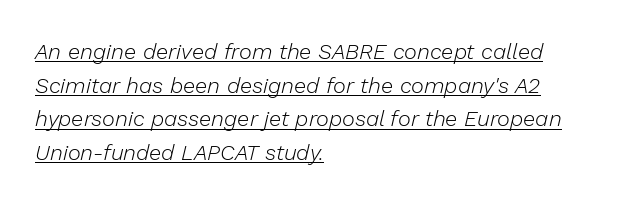
The image shows 22 px text type, italic (leaning right); set left-aligned, normal line spacing (1.53x), normal letter spacing, underlined.
